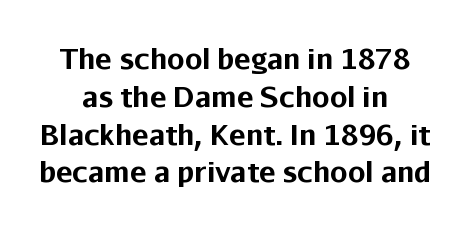
Q: Is the text bold? A: Yes.
Q: Is the text italic (slanted)? A: No, it is upright.
Q: Is the typeface a serif or a sans-serif typeface? A: Sans-serif.
Q: Is the text underlined? A: No.
Q: How is the paragraph aligned? A: Centered.
Q: Is the spacing between letters normal or unusually wide? A: Normal.
Q: Is the spacing between lines tight, normal or loose? A: Normal.
Q: Width (condensed, normal, or wide)? A: Normal.
Q: Stroke contrast? A: Low.
Q: x-height? A: Medium.
Q: Monospaced? A: No.
